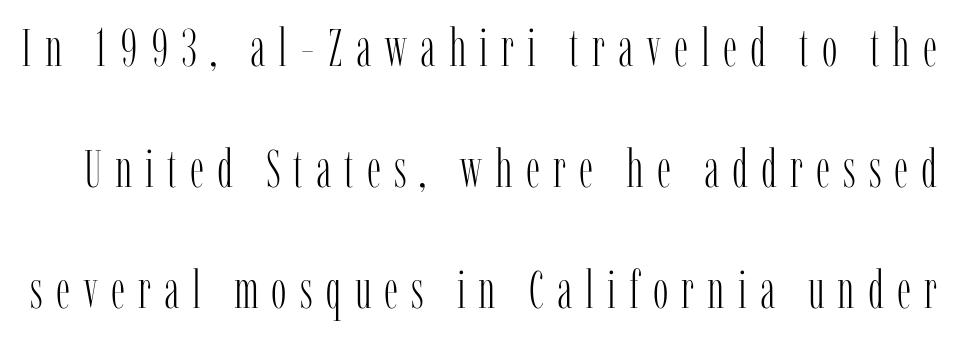
{"serif": "yes", "italic": "no", "bold": "no", "weight": "light", "width": "condensed", "stroke_contrast": "low", "x_height": "medium", "monospaced": "no", "underline": "no", "line_spacing": "loose", "line_spacing_ratio": 2.33, "letter_spacing": "wide", "letter_spacing_em": 0.25, "glyph_px": 52}
